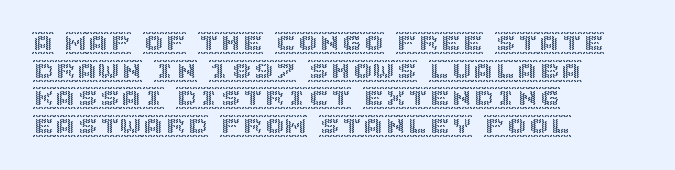
The image shows 22 px text type, upright; set left-aligned, normal line spacing (1.26x), normal letter spacing, not underlined.
